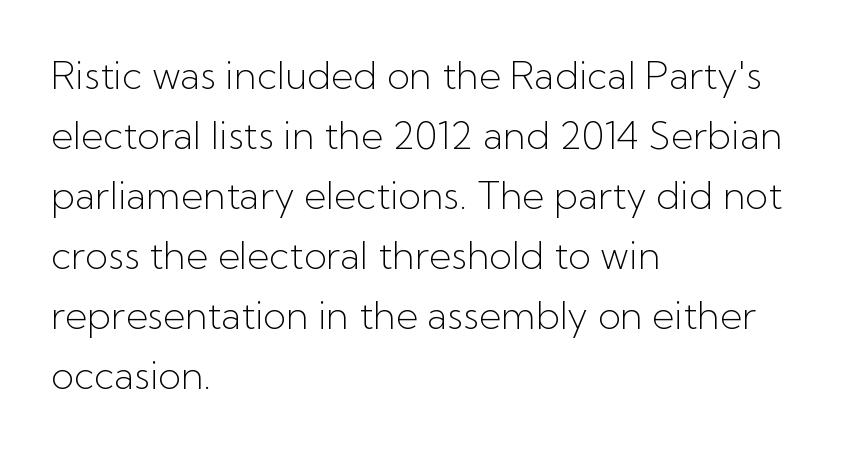
{"serif": "no", "italic": "no", "bold": "no", "weight": "light", "width": "normal", "stroke_contrast": "low", "x_height": "medium", "monospaced": "no", "underline": "no", "align": "left", "line_spacing": "normal", "line_spacing_ratio": 1.58, "letter_spacing": "normal", "letter_spacing_em": 0.0, "glyph_px": 38}
